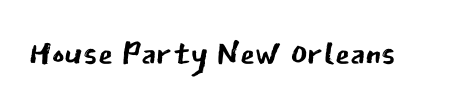
Q: Is the text bold? A: No.
Q: Is the text italic (slanted)? A: No, it is upright.
Q: Is the typeface a serif or a sans-serif typeface? A: Sans-serif.
Q: Is the text underlined? A: No.
Q: Is the spacing between letters normal or unusually wide? A: Normal.
Q: Width (condensed, normal, or wide)? A: Normal.
Q: Stroke contrast? A: Low.
Q: x-height? A: Medium.
Q: Monospaced? A: No.
